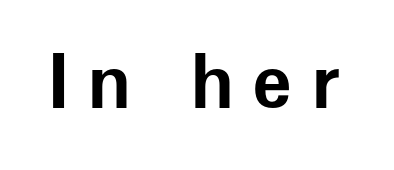
The image shows 73 px bold sans-serif type, upright; set unusually wide letter spacing (+0.26 em), not underlined; low stroke contrast and a medium x-height.
